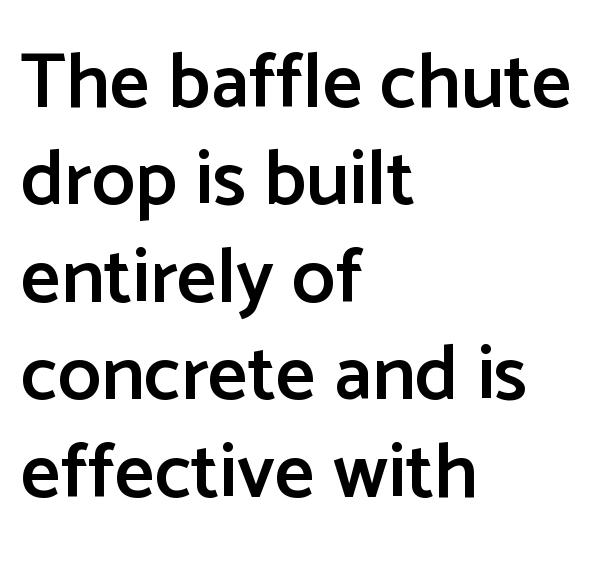
The image shows 78 px semibold sans-serif type, upright; set left-aligned, normal line spacing (1.25x), normal letter spacing, not underlined; low stroke contrast and a medium x-height.
